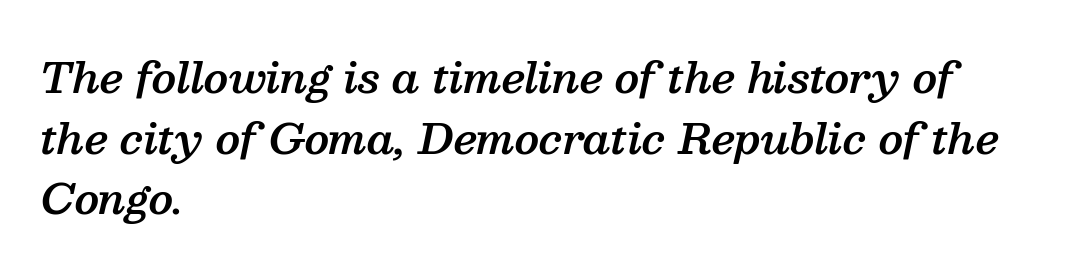
The ragged edge is on the right, which tells us the setting is flush left. Is this a fixed-width face? No — the glyphs have proportional, varying widths. Notice how the stems are inclined rather than vertical — that's the hallmark of italics. The face used here is seriffed, in the tradition of book romans. A clean baseline with only descenders dipping below it. Weight check: semibold — heavier than regular, not quite bold.
